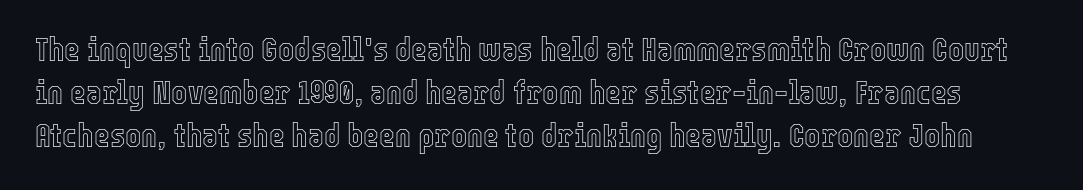
The image shows 34 px condensed type, upright; set normal line spacing (1.27x), normal letter spacing, not underlined; a medium x-height.
